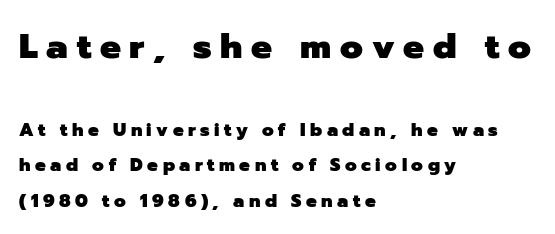
Q: Is the text bold? A: Yes.
Q: Is the text italic (slanted)? A: No, it is upright.
Q: Is the typeface a serif or a sans-serif typeface? A: Sans-serif.
Q: Is the text underlined? A: No.
Q: How is the paragraph aligned? A: Left-aligned.
Q: Is the spacing between letters normal or unusually wide? A: Unusually wide.
Q: Is the spacing between lines tight, normal or loose? A: Loose.
Q: Which block of text is set in a larger size, the first (top) or the second (bottom)? A: The first (top) one.
Q: Width (condensed, normal, or wide)? A: Normal.
Q: Stroke contrast? A: Low.
Q: x-height? A: Medium.
Q: Monospaced? A: No.
